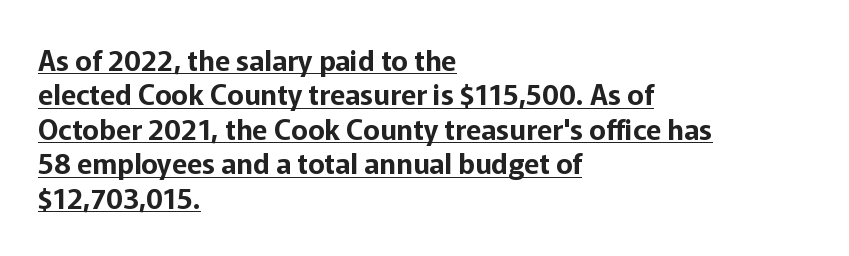
The image shows 28 px sans-serif type, upright; set left-aligned, line spacing 1.23x, normal letter spacing, underlined; low stroke contrast and a medium x-height.
